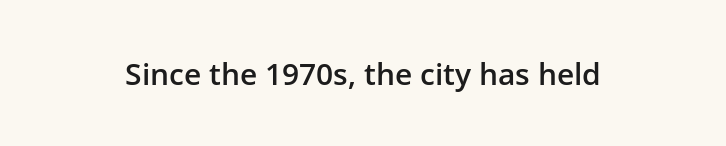
Strokes here are thickened, but only to semibold level. The words here are not underlined. The letters sit at their default tracking, neither squeezed nor spread. Note the varied advance widths — an 'i' is clearly narrower than an 'm'.
